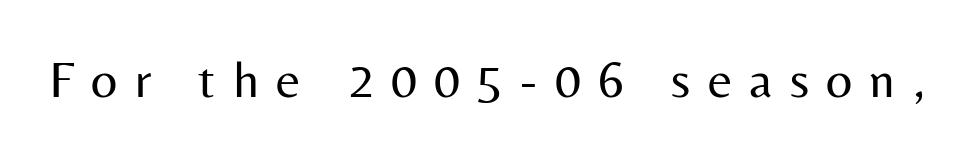
The image shows 52 px regular-weight sans-serif type, upright; set unusually wide letter spacing (+0.33 em), not underlined; medium stroke contrast and a medium x-height.
